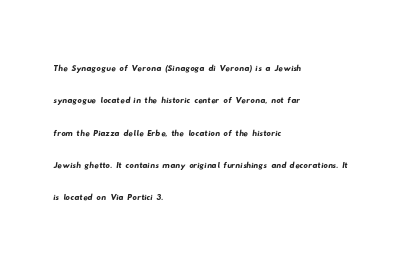
The image shows 22 px text type; set left-aligned, normal line spacing (1.47x), normal letter spacing, not underlined.
